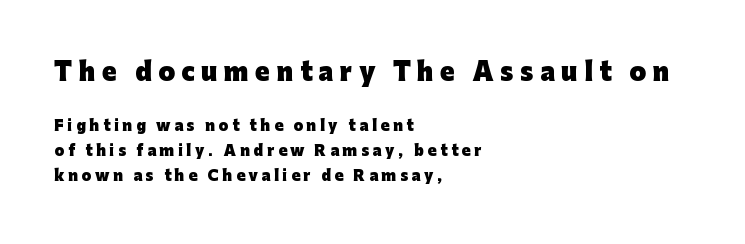
{"italic": "no", "bold": "yes", "underline": "no", "align": "left", "line_spacing_ratio": 1.76, "letter_spacing": "wide", "letter_spacing_em": 0.27, "larger_block": "first", "size_ratio": 1.71, "glyph_px": 24}
